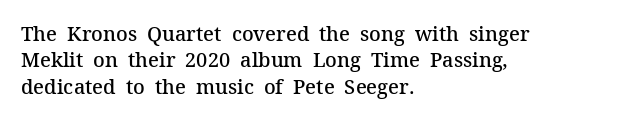
Q: Is the text bold? A: Semi-bold.
Q: Is the text italic (slanted)? A: No, it is upright.
Q: Is the text underlined? A: No.
Q: How is the paragraph aligned? A: Left-aligned.
Q: Is the spacing between letters normal or unusually wide? A: Normal.
Q: Is the spacing between lines tight, normal or loose? A: Normal.
